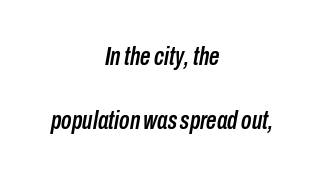
Widely set lines give the paragraph a tall, airy silhouette. Letter spacing: default. The gap between lines stays unmarked. These lines are centered, leaving both edges ragged.
